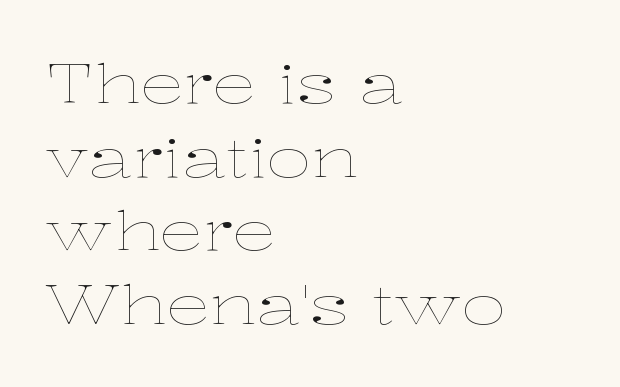
This sample uses an upright cut, with every glyph sitting square on the baseline. Honestly, there is no underline to notice here at all. This sample uses plain, unmodified letter spacing. Is this a heavy cut? Hardly; it is regular or lighter.
